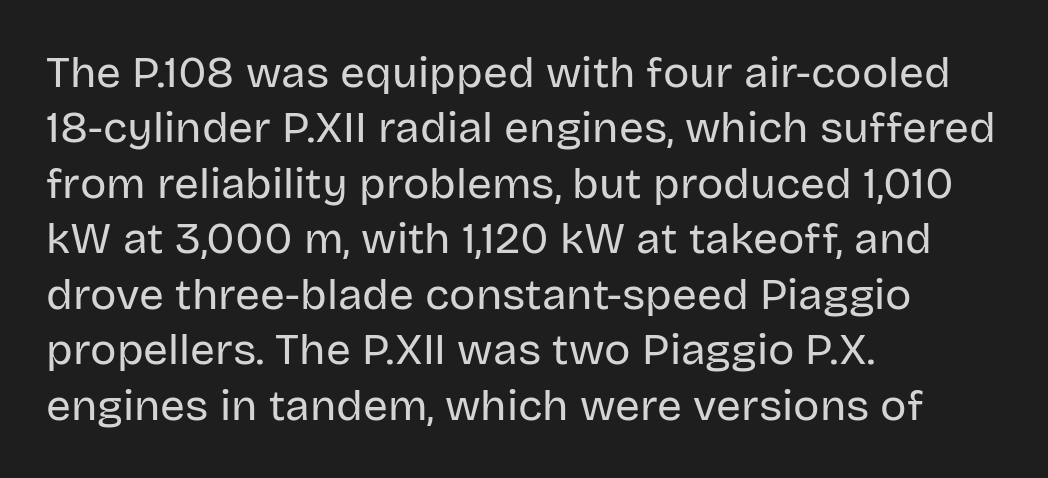
{"serif": "no", "italic": "no", "bold": "no", "weight": "regular", "width": "normal", "stroke_contrast": "low", "x_height": "large", "monospaced": "no", "underline": "no", "align": "left", "line_spacing": "normal", "line_spacing_ratio": 1.26, "letter_spacing": "normal", "letter_spacing_em": 0.0, "glyph_px": 44}
